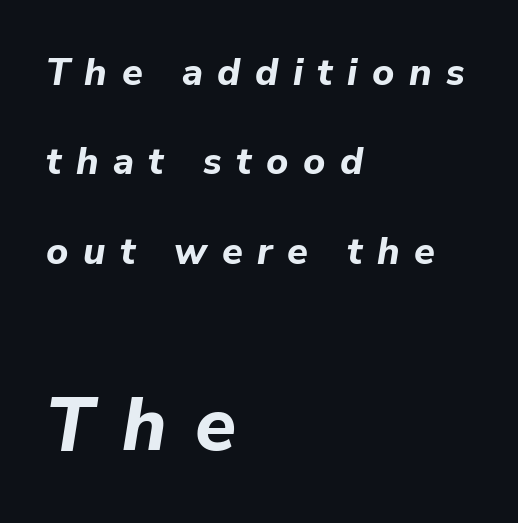
Q: Is the text bold? A: Yes.
Q: Is the text italic (slanted)? A: Yes, it leans right by about 9 degrees.
Q: Is the text underlined? A: No.
Q: How is the paragraph aligned? A: Left-aligned.
Q: Is the spacing between letters normal or unusually wide? A: Unusually wide.
Q: Is the spacing between lines tight, normal or loose? A: Loose.
Q: Which block of text is set in a larger size, the first (top) or the second (bottom)? A: The second (bottom) one.
Q: Width (condensed, normal, or wide)? A: Normal.
Q: Stroke contrast? A: Low.
Q: x-height? A: Medium.
Q: Monospaced? A: No.
